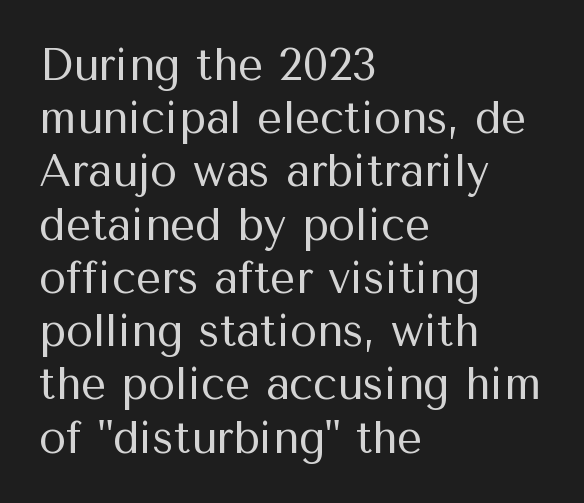
The image shows 44 px regular-weight sans-serif type, upright; set left-aligned, line spacing 1.21x, normal letter spacing, not underlined; medium stroke contrast and a medium x-height.
